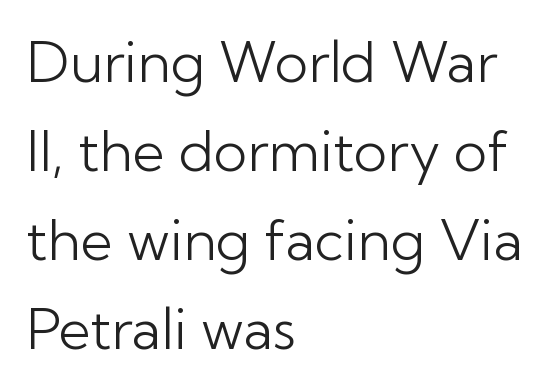
Q: Is the text bold? A: No.
Q: Is the text italic (slanted)? A: No, it is upright.
Q: Is the typeface a serif or a sans-serif typeface? A: Sans-serif.
Q: Is the text underlined? A: No.
Q: How is the paragraph aligned? A: Left-aligned.
Q: Is the spacing between letters normal or unusually wide? A: Normal.
Q: Is the spacing between lines tight, normal or loose? A: Normal.
Q: Width (condensed, normal, or wide)? A: Normal.
Q: Stroke contrast? A: Low.
Q: x-height? A: Medium.
Q: Monospaced? A: No.
